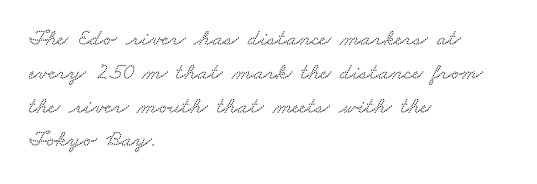
Q: Is the text underlined? A: No.
Q: How is the paragraph aligned? A: Left-aligned.
Q: Is the spacing between letters normal or unusually wide? A: Normal.
Q: Is the spacing between lines tight, normal or loose? A: Normal.
